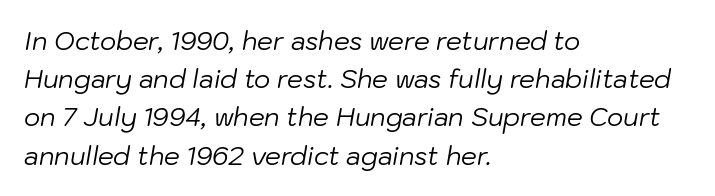
The image shows 25 px text type, italic (leaning right); set left-aligned, normal line spacing (1.53x), normal letter spacing, not underlined.
